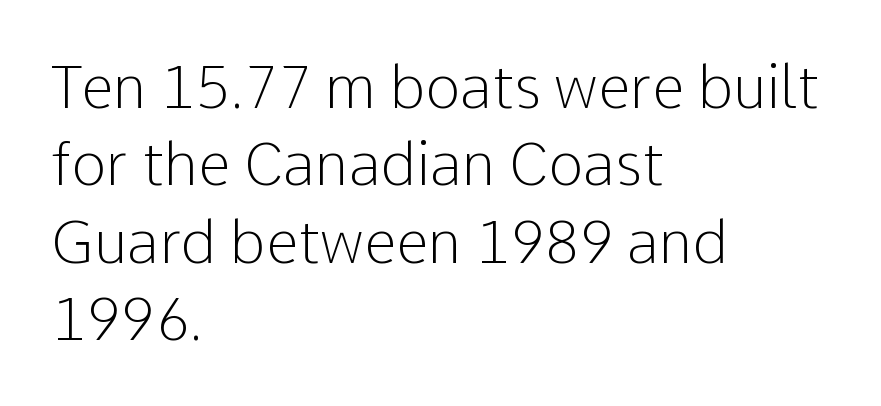
The lettering stays uniformly vertical, giving the passage a roman look. Bold? No — there's no thickening of the strokes. Is this a fixed-width face? No — the glyphs have proportional, varying widths. Here the glyphs are tracked normally, forming tight word shapes. What's the leading like? Ordinary, nothing unusual.
